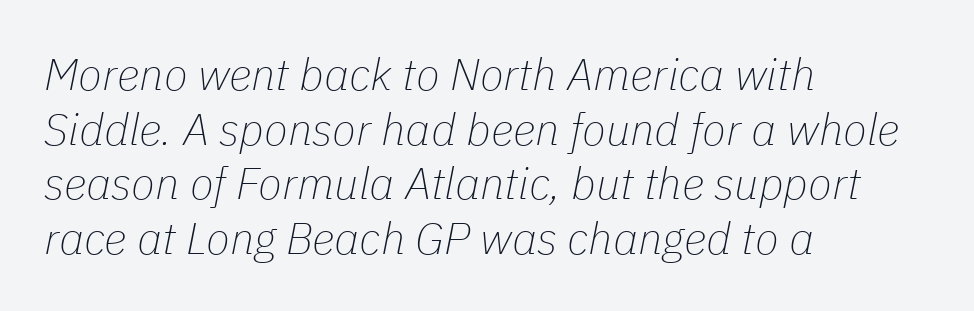
{"italic": "yes", "lean": "right", "slant_degrees": 11, "bold": "no", "weight": "thin", "width": "normal", "stroke_contrast": "low", "x_height": "medium", "monospaced": "no", "underline": "no", "align": "left", "line_spacing_ratio": 1.24, "letter_spacing": "normal", "letter_spacing_em": 0.0, "glyph_px": 44}
